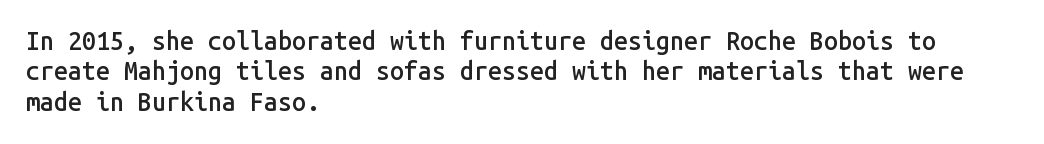
{"italic": "no", "bold": "semi", "underline": "no", "align": "left", "line_spacing_ratio": 1.22, "letter_spacing": "normal", "letter_spacing_em": 0.0, "glyph_px": 25}
